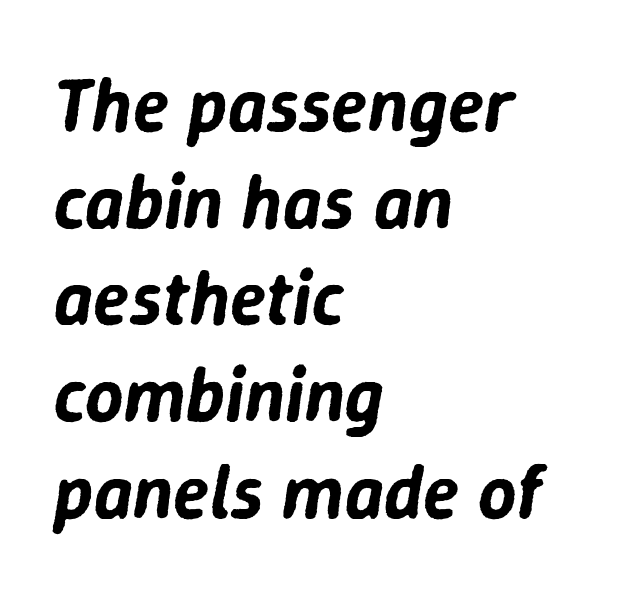
The image shows 75 px text type, italic (leaning right); set left-aligned, normal line spacing (1.29x), normal letter spacing, not underlined; low stroke contrast and a medium x-height.
